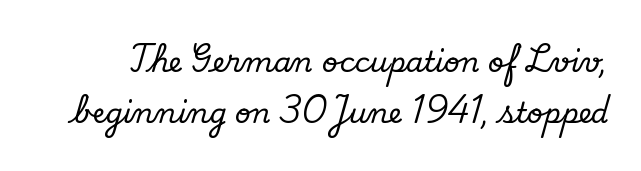
The letters advance in unequal steps, a hallmark of proportional type. Letterform terminals end in serifs throughout the passage. There is no visible air inserted between adjacent glyphs. Only glyphs here, with clear space below each row.
